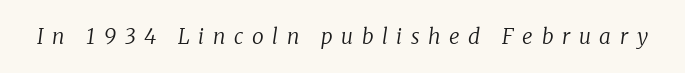
{"italic": "yes", "lean": "right", "slant_degrees": 8, "bold": "no", "underline": "no", "letter_spacing": "wide", "letter_spacing_em": 0.41, "glyph_px": 21}
